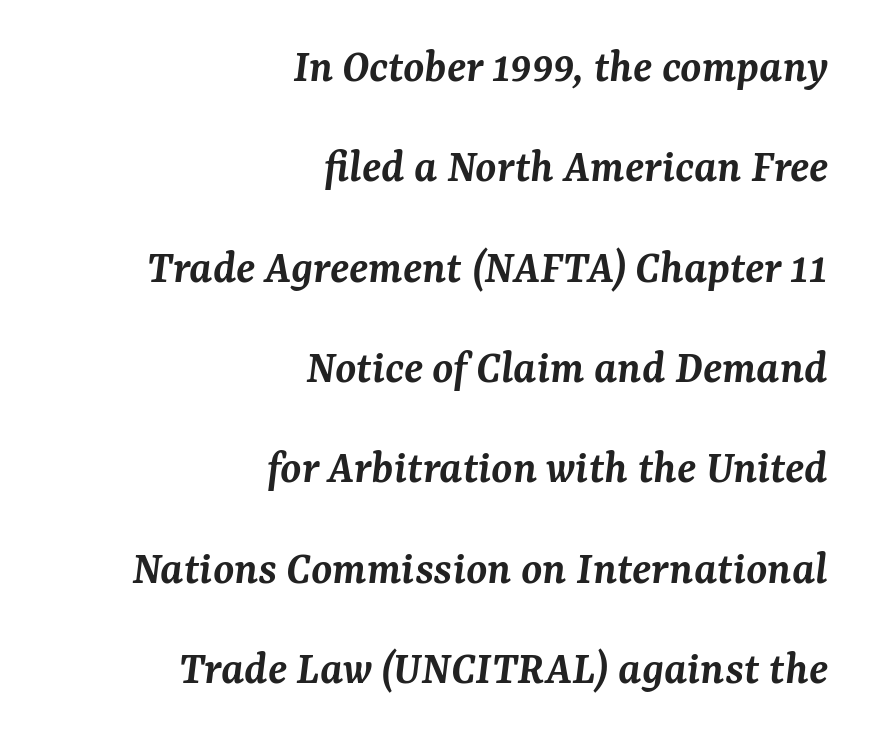
The image shows 48 px semibold serif type, italic (leaning right); set right-aligned, loose line spacing (2.09x), normal letter spacing, not underlined; medium stroke contrast and a medium x-height.
